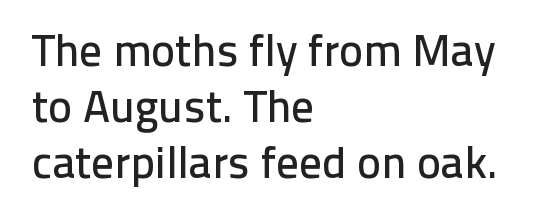
Regarding leading, the lines here are spaced in the standard way. The rendering uses natural spacing where letterforms have individual widths. Where is the straight margin? On the left. Look at the bottom of the vertical strokes: they stop flat, with no serifs. The passage shown has conventional tracking throughout.
